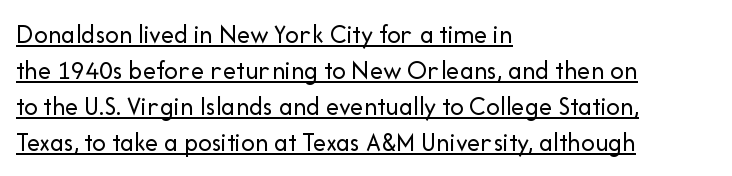
{"italic": "no", "bold": "no", "underline": "yes", "align": "left", "line_spacing": "normal", "line_spacing_ratio": 1.33, "letter_spacing": "normal", "letter_spacing_em": 0.0, "glyph_px": 27}
